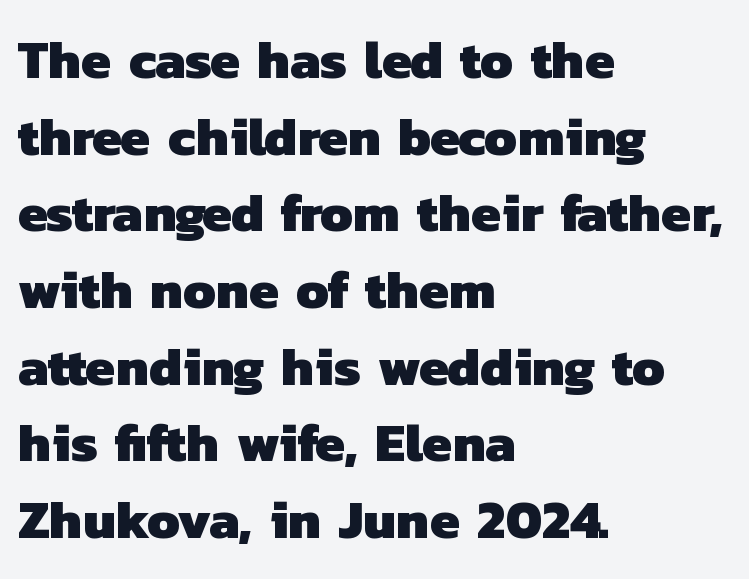
Typesetter's note: full bold, strokes at maximum text heaviness. No feet cap the strokes, marking this as sans-serif type. The rendering uses a moderate line-height, typical for paragraphs. The letters advance in unequal steps, a hallmark of proportional type.
